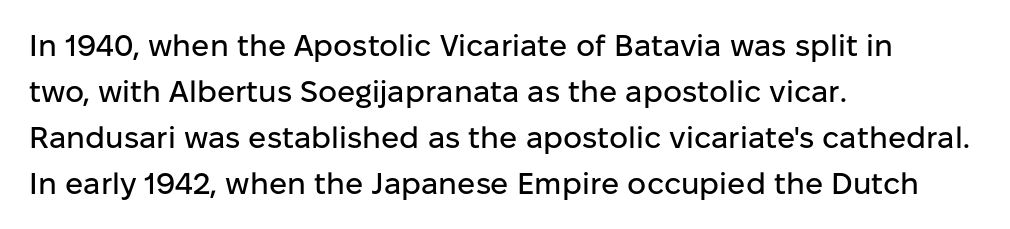
Casual observation: everything's shoved over to the left. Whoever set this chose a conventional vertical rhythm. Unlike italic type, these characters show no tilt at all. Compared with typical body copy, the letter spacing here is the same. The baseline area is clear. Regarding serifs, this sample does without them.
